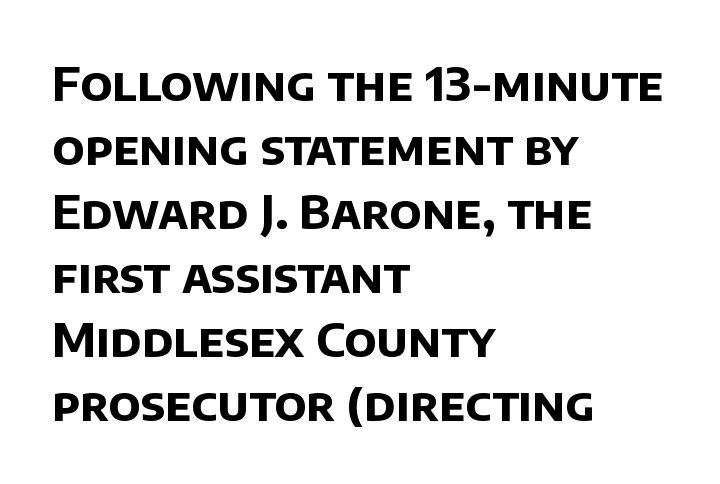
The image shows 47 px bold sans-serif type; set left-aligned, normal line spacing (1.36x), normal letter spacing, not underlined; low stroke contrast and a large x-height.
